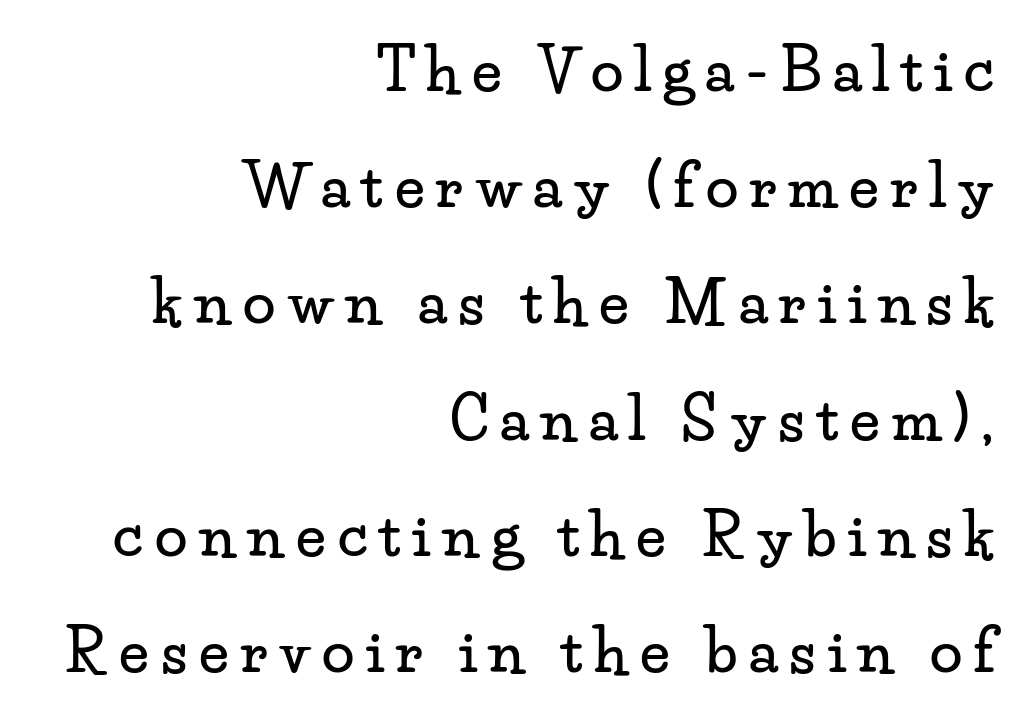
The image shows 59 px wide serif type, upright; set right-aligned, loose line spacing (1.97x), unusually wide letter spacing (+0.2 em), not underlined; low stroke contrast and a small x-height.
